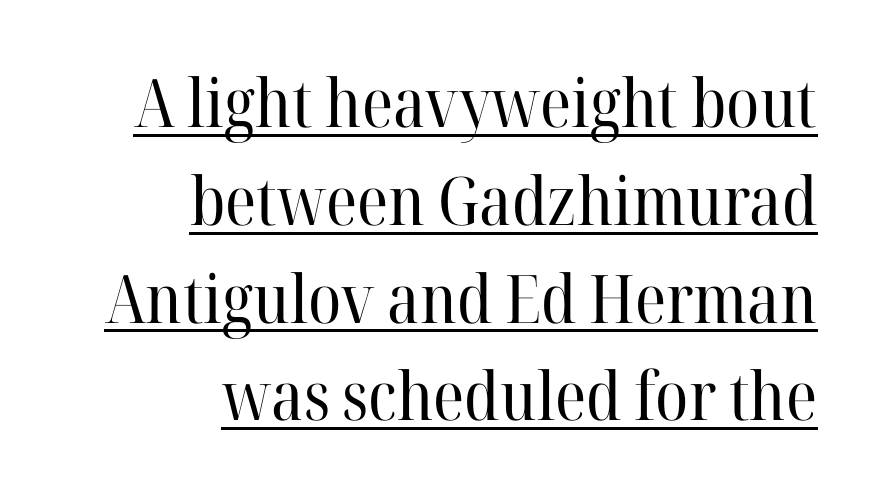
Here the designer chose a conventional face with non-uniform glyph widths. The rendering keeps characters at their native spacing. The passage shown is not bold in any degree. Looks like someone drew a line under every word here. A typesetter would mark this as roman, not italic. Serif or sans? Serif — the stroke terminals have little feet.
